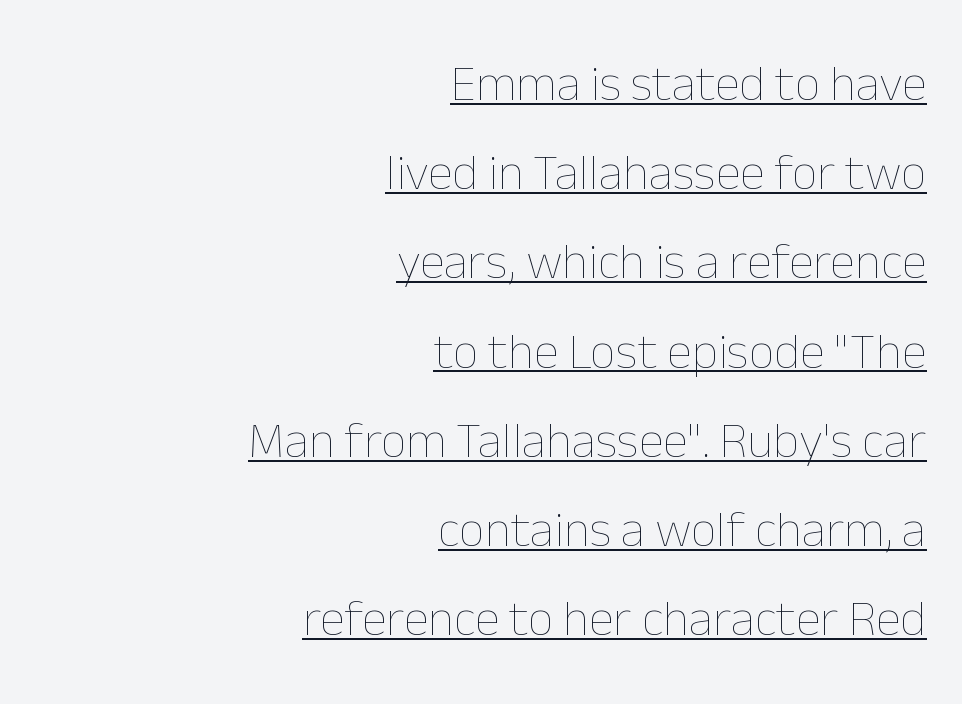
The specimen reads as upright at a glance. Casual observation: everything's shoved over to the right. This sample has the flowing, uneven cadence of proportional lettering. Has an underline been added? It has.
